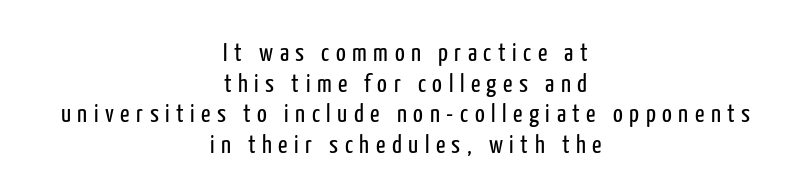
{"italic": "no", "bold": "no", "underline": "no", "align": "center", "line_spacing_ratio": 1.18, "letter_spacing": "wide", "letter_spacing_em": 0.25, "glyph_px": 26}
